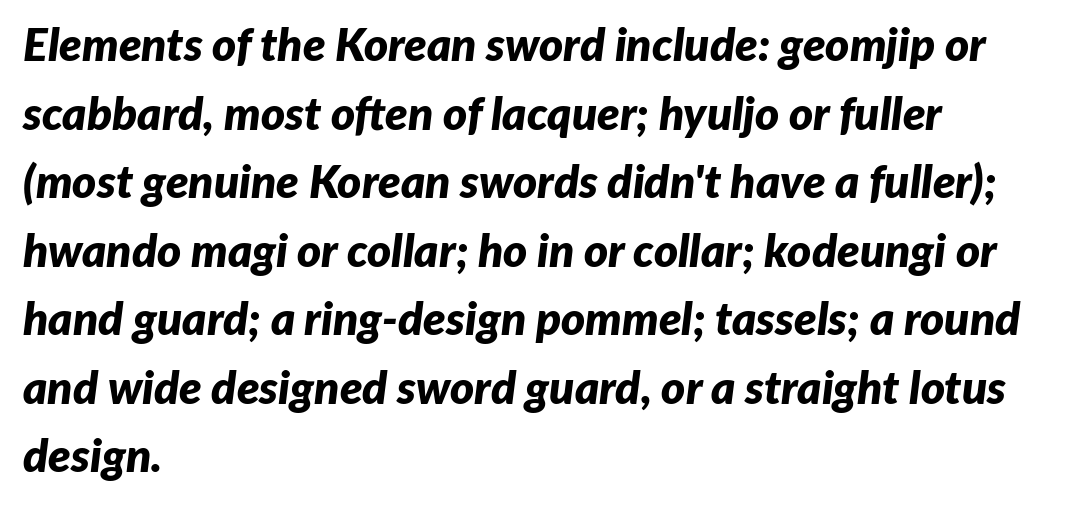
Q: Is the text bold? A: Yes.
Q: Is the text italic (slanted)? A: Yes, it leans right by about 7 degrees.
Q: Is the text underlined? A: No.
Q: How is the paragraph aligned? A: Left-aligned.
Q: Is the spacing between letters normal or unusually wide? A: Normal.
Q: Is the spacing between lines tight, normal or loose? A: Normal.
Q: Width (condensed, normal, or wide)? A: Normal.
Q: Stroke contrast? A: Low.
Q: x-height? A: Medium.
Q: Monospaced? A: No.
